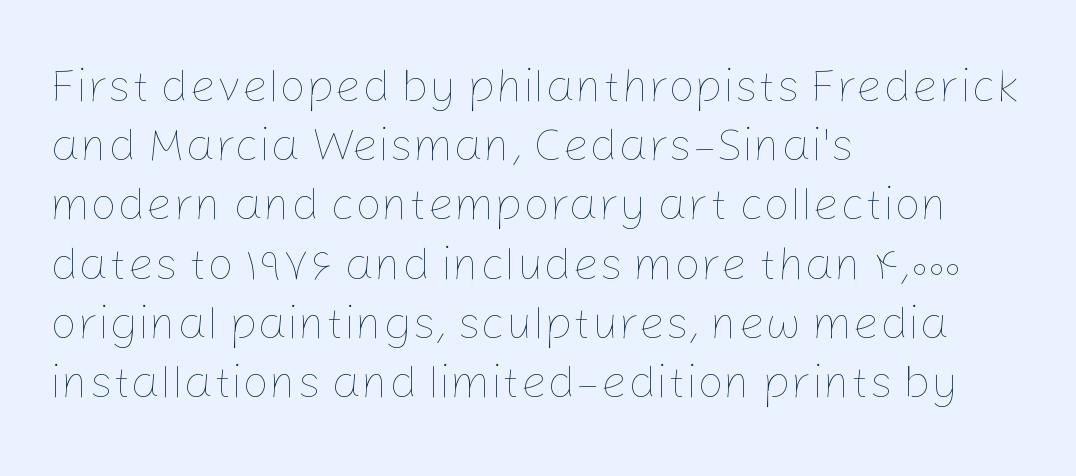
{"italic": "no", "bold": "no", "weight": "thin", "width": "normal", "stroke_contrast": "low", "x_height": "medium", "monospaced": "no", "underline": "no", "align": "left", "line_spacing": "normal", "line_spacing_ratio": 1.26, "letter_spacing": "normal", "letter_spacing_em": 0.0, "glyph_px": 47}
